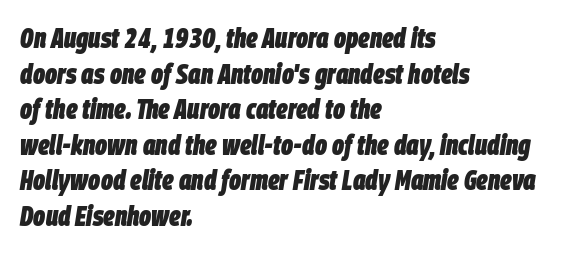
Looks like regular typesetting: each glyph gets only the width it needs. The line-height multiplier appears to be the usual default. The rag falls on the right side of this text block. Bold? Absolutely — the strokes are thick and heavy. Caption: standard tracking, unaltered. Characters are canted at an angle relative to the baseline's perpendicular.
